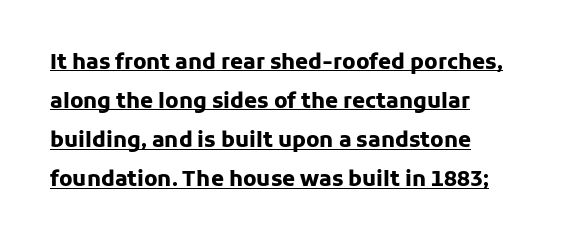
The image shows 21 px bold type, upright; set left-aligned, line spacing 1.86x, normal letter spacing, underlined.
